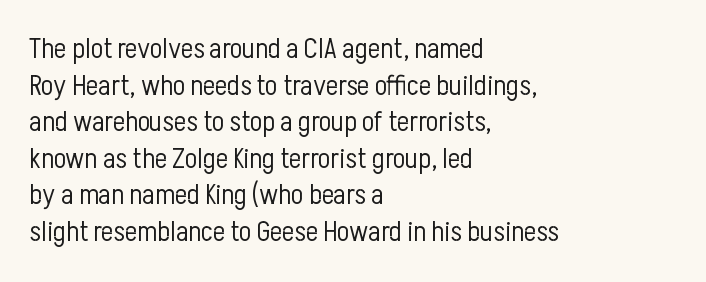
The image shows 29 px light, condensed sans-serif type, upright; set left-aligned, normal line spacing (1.26x), normal letter spacing, not underlined; low stroke contrast and a medium x-height.
